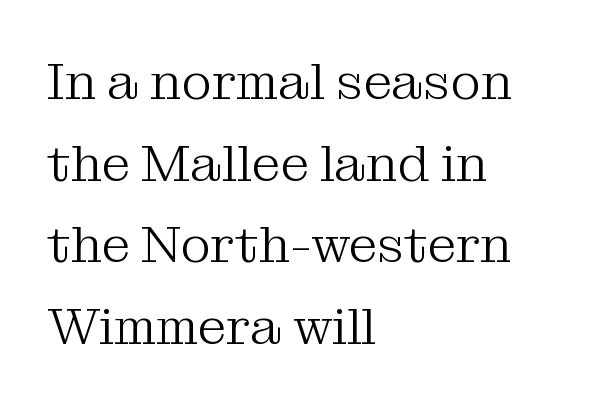
Q: Is the text bold? A: No.
Q: Is the text italic (slanted)? A: No, it is upright.
Q: Is the typeface a serif or a sans-serif typeface? A: Serif.
Q: Is the text underlined? A: No.
Q: How is the paragraph aligned? A: Left-aligned.
Q: Is the spacing between letters normal or unusually wide? A: Normal.
Q: Is the spacing between lines tight, normal or loose? A: Normal.
Q: Width (condensed, normal, or wide)? A: Normal.
Q: Stroke contrast? A: Medium.
Q: x-height? A: Medium.
Q: Monospaced? A: No.
